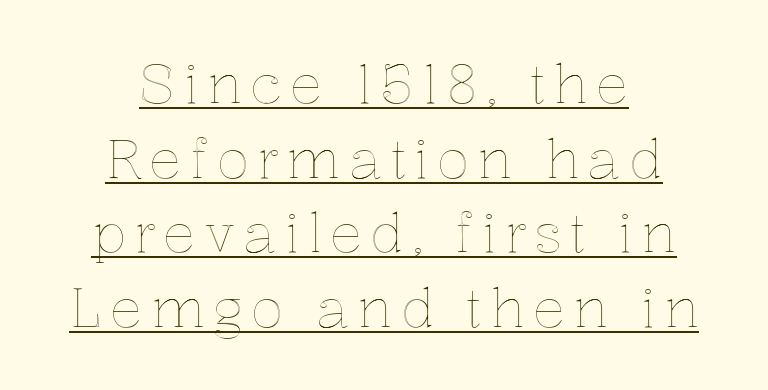
Evenly set lines give the paragraph a standard silhouette. Spacing verdict: proportional, widths tailored to each character. The whitespace from short lines is split evenly between both sides. Caption: lettering with a line underneath. The axis of the letterforms is exactly vertical.
